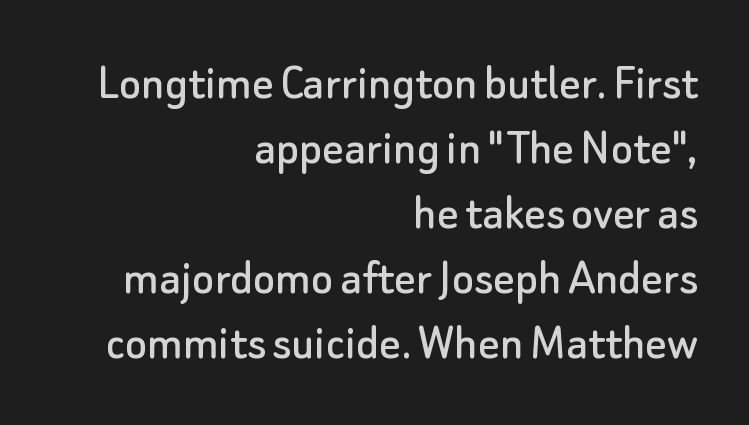
Q: Is the text italic (slanted)? A: No, it is upright.
Q: Is the typeface a serif or a sans-serif typeface? A: Sans-serif.
Q: Is the text underlined? A: No.
Q: How is the paragraph aligned? A: Right-aligned.
Q: Is the spacing between letters normal or unusually wide? A: Normal.
Q: Is the spacing between lines tight, normal or loose? A: Normal.
Q: Width (condensed, normal, or wide)? A: Normal.
Q: Stroke contrast? A: Low.
Q: x-height? A: Small.
Q: Monospaced? A: No.
